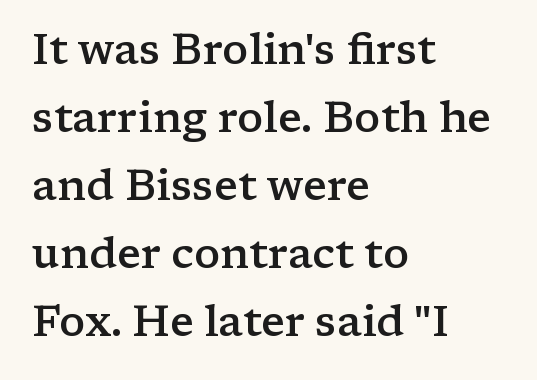
{"serif": "yes", "italic": "no", "bold": "semi", "weight": "semibold", "width": "wide", "stroke_contrast": "low", "x_height": "medium", "monospaced": "no", "underline": "no", "align": "left", "line_spacing": "normal", "line_spacing_ratio": 1.58, "letter_spacing": "normal", "letter_spacing_em": 0.0, "glyph_px": 43}
